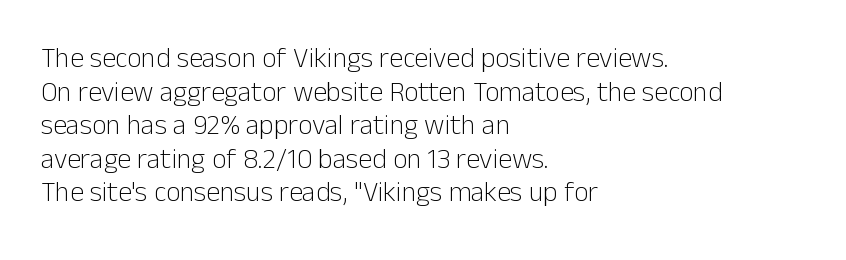
Check where the strokes stop: nothing finishes them off — pure sans. Honestly, the letter spacing is just normal — you wouldn't notice it. Just letters on the line, the space beneath them empty. You could not count columns in this text — the font is proportionally spaced. A student would call this left alignment; a typographer would say flush left, rag right. You can tell it's not italic because the verticals are truly vertical.
